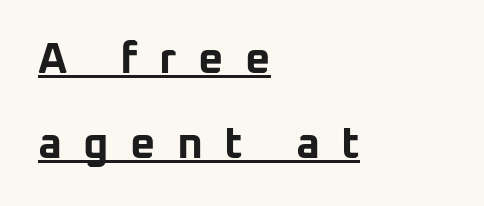
Beneath each row of characters lies a ruled line. Regarding serifs, this sample does without them. Weight: bold. Varying glyph widths throughout — classic text-font behaviour. Leading is clearly above the norm, producing a sparse column. This rendering widens character spacing well past its baseline value.
